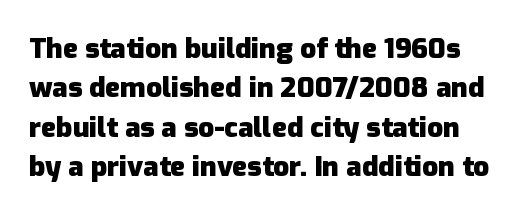
Q: Is the text bold? A: Yes.
Q: Is the text italic (slanted)? A: No, it is upright.
Q: Is the typeface a serif or a sans-serif typeface? A: Sans-serif.
Q: Is the text underlined? A: No.
Q: Is the spacing between letters normal or unusually wide? A: Normal.
Q: Is the spacing between lines tight, normal or loose? A: Normal.
Q: Width (condensed, normal, or wide)? A: Normal.
Q: Stroke contrast? A: Low.
Q: x-height? A: Medium.
Q: Monospaced? A: No.
